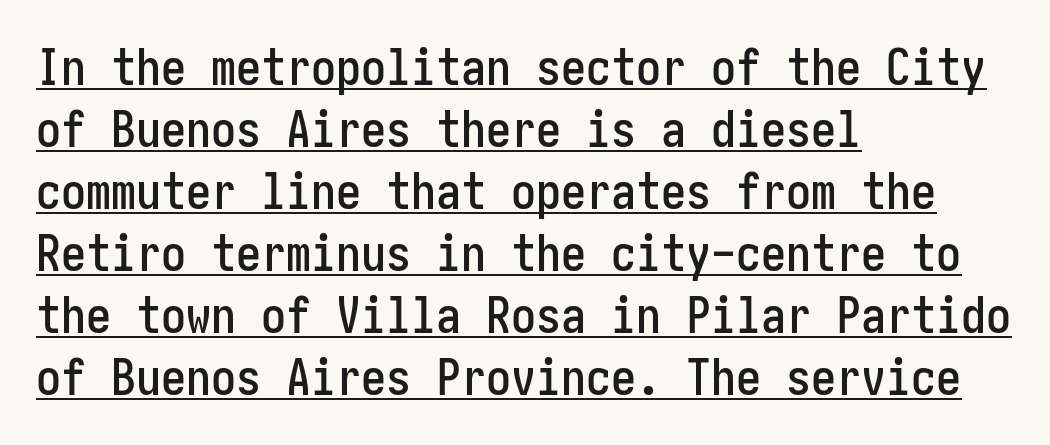
{"serif": "no", "italic": "no", "width": "condensed", "stroke_contrast": "low", "x_height": "medium", "underline": "yes", "align": "left", "line_spacing_ratio": 1.24, "letter_spacing": "normal", "letter_spacing_em": 0.0, "glyph_px": 50}
